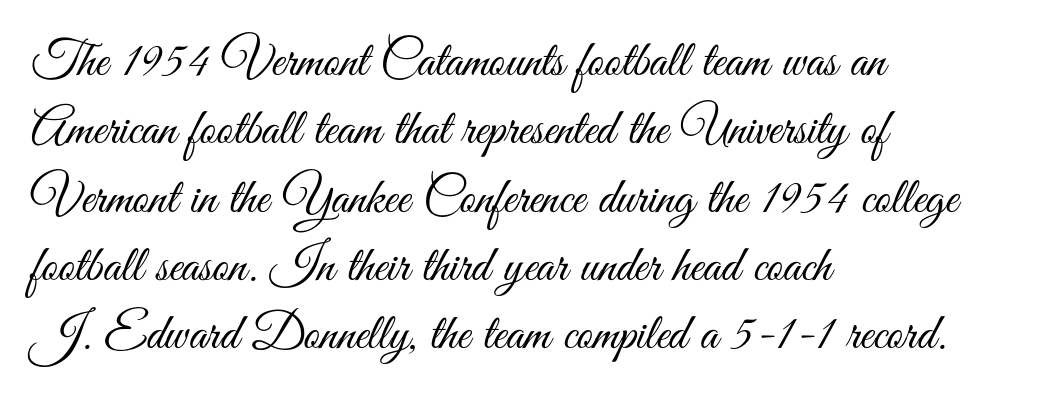
Where is the straight margin? On the left. These lines keep a tight, regular rhythm from letter to letter. Students, observe: this is what conventionally led text looks like. Vertical stems look standard width or narrower in stroke. The typeface chosen for these lines omits serifs.
